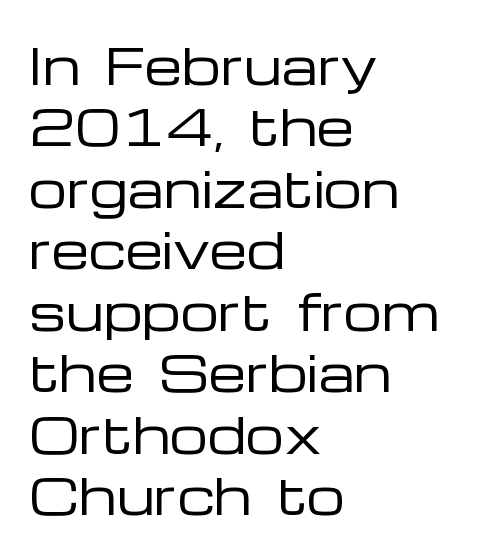
The typography opts for an upright posture over an oblique one. Quick note: underline off. How would I describe the line gaps? Plain and ordinary. Character widths vary here, with narrow letters taking less room than wide ones. Teacher's note: observe the even left margin — that is flush-left alignment. Observe the absence of serifs on each vertical stroke in this sample.
